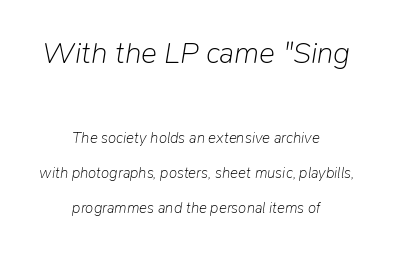
This layout puts the oversized block above and the modest block below. The passage shown is not underscored anywhere. These lines stack symmetrically, like a column narrowing and widening about its center. The passage shown leans; its letterforms are oblique. Is this a heavy cut? Hardly; it is regular or lighter. Students, note that the glyphs here touch the page at normal intervals.
